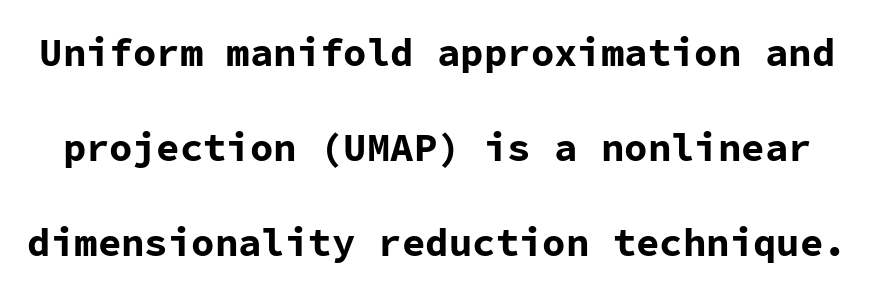
The image shows 39 px bold sans-serif type, upright, monospaced; set loose line spacing (2.44x), normal letter spacing, not underlined; low stroke contrast and a medium x-height.
